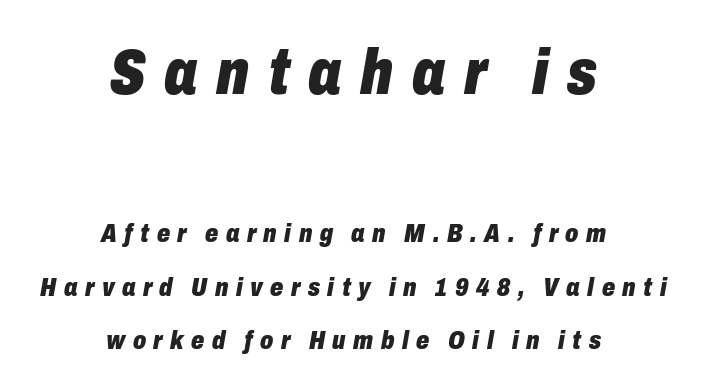
Q: Is the text bold? A: Yes.
Q: Is the text italic (slanted)? A: Yes, it leans right by about 10 degrees.
Q: Is the text underlined? A: No.
Q: How is the paragraph aligned? A: Centered.
Q: Is the spacing between letters normal or unusually wide? A: Unusually wide.
Q: Is the spacing between lines tight, normal or loose? A: Loose.
Q: Which block of text is set in a larger size, the first (top) or the second (bottom)? A: The first (top) one.
Q: Width (condensed, normal, or wide)? A: Condensed.
Q: Stroke contrast? A: Low.
Q: x-height? A: Medium.
Q: Monospaced? A: No.
